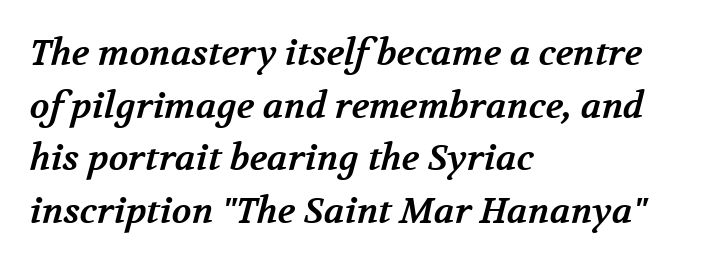
{"serif": "yes", "bold": "yes", "weight": "bold", "width": "normal", "stroke_contrast": "medium", "x_height": "medium", "monospaced": "no", "underline": "no", "align": "left", "line_spacing": "normal", "line_spacing_ratio": 1.46, "letter_spacing": "normal", "letter_spacing_em": 0.0, "glyph_px": 36}
